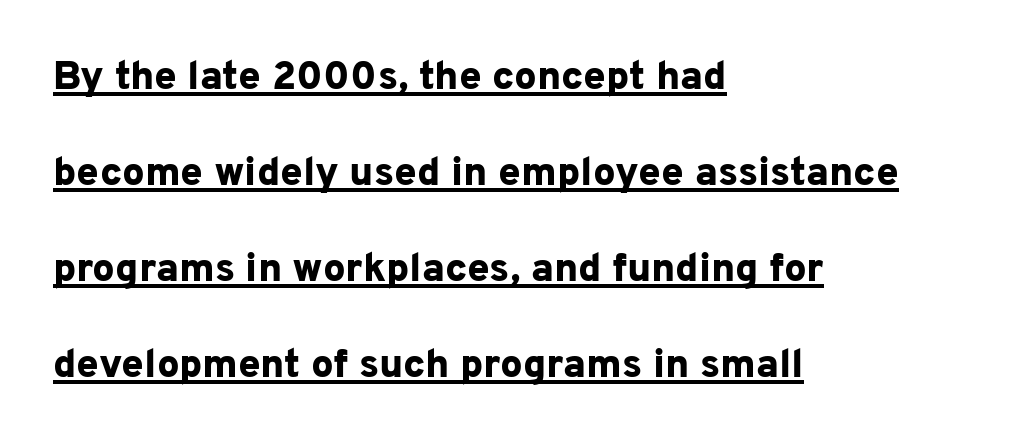
The image shows 40 px bold sans-serif type, upright; set left-aligned, loose line spacing (2.4x), normal letter spacing, underlined; low stroke contrast and a medium x-height.
